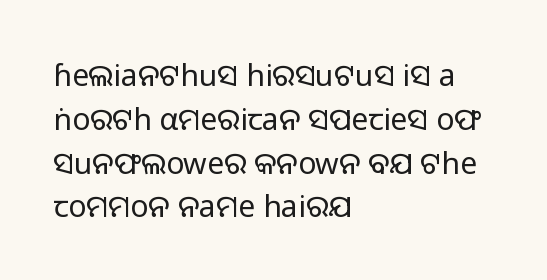
{"serif": "no", "italic": "no", "bold": "no", "weight": "light", "width": "normal", "stroke_contrast": "low", "x_height": "medium", "monospaced": "no", "underline": "no", "align": "left", "line_spacing": "normal", "line_spacing_ratio": 1.46, "letter_spacing": "normal", "letter_spacing_em": 0.0, "glyph_px": 30}
